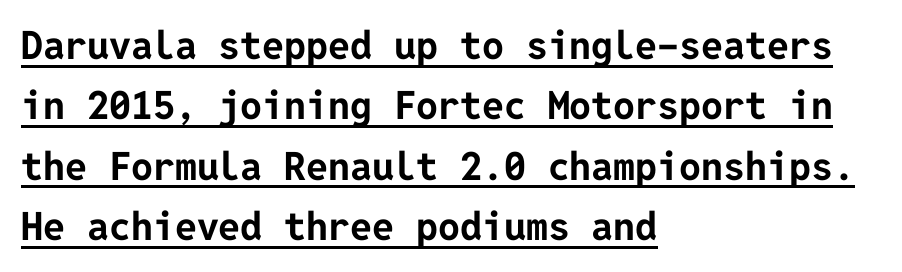
{"serif": "no", "italic": "no", "bold": "yes", "weight": "bold", "width": "normal", "stroke_contrast": "low", "x_height": "medium", "underline": "yes", "align": "left", "line_spacing": "normal", "line_spacing_ratio": 1.55, "letter_spacing": "normal", "letter_spacing_em": 0.0, "glyph_px": 39}
